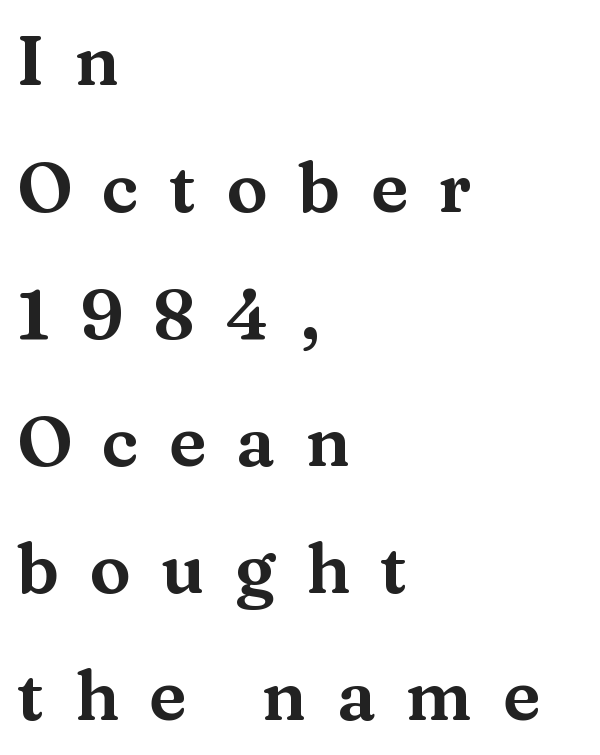
Q: Is the text italic (slanted)? A: No, it is upright.
Q: Is the typeface a serif or a sans-serif typeface? A: Serif.
Q: Is the text underlined? A: No.
Q: How is the paragraph aligned? A: Left-aligned.
Q: Is the spacing between letters normal or unusually wide? A: Unusually wide.
Q: Width (condensed, normal, or wide)? A: Wide.
Q: Stroke contrast? A: Medium.
Q: x-height? A: Medium.
Q: Monospaced? A: No.
